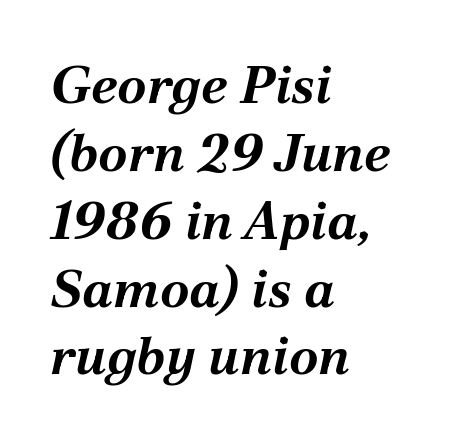
The image shows 53 px bold type, italic (leaning right); set left-aligned, normal line spacing (1.28x), normal letter spacing, not underlined; medium stroke contrast and a medium x-height.
